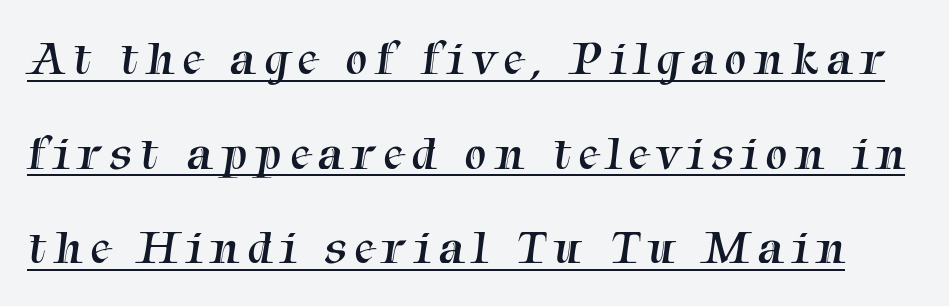
The image shows 49 px regular-weight serif type; set loose line spacing (1.93x), underlined; medium stroke contrast and a medium x-height.
